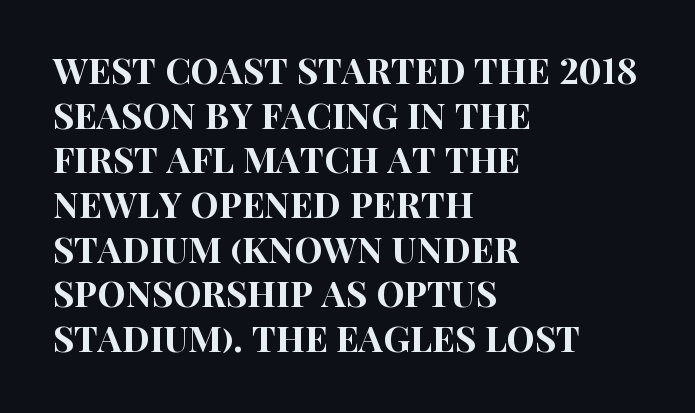
The image shows 36 px condensed sans-serif type, upright; set left-aligned, line spacing 1.24x, normal letter spacing, not underlined; high stroke contrast and a large x-height.
